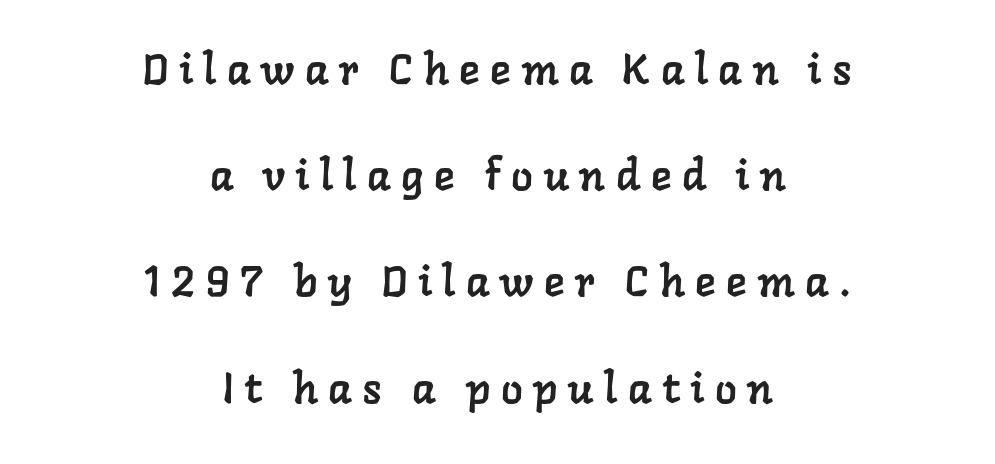
{"serif": "yes", "width": "normal", "stroke_contrast": "low", "x_height": "medium", "monospaced": "no", "underline": "no", "align": "center", "line_spacing": "loose", "line_spacing_ratio": 2.47, "letter_spacing": "wide", "letter_spacing_em": 0.25, "glyph_px": 43}
